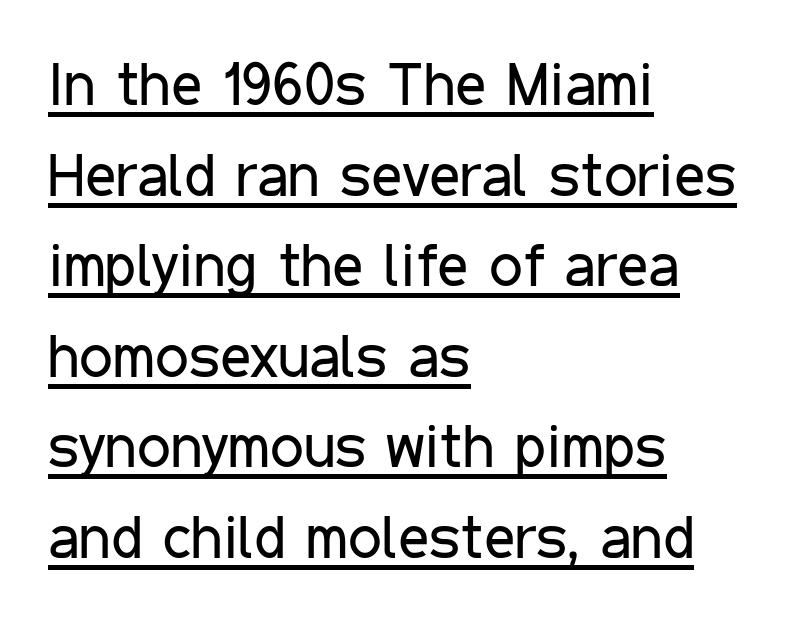
The lettering is marked with a stroke running underneath it. The passage shown is typeset with a sans-serif family. Horizontal bands of white between lines are of average thickness. The letterforms sit shoulder to shoulder at normal distance.
